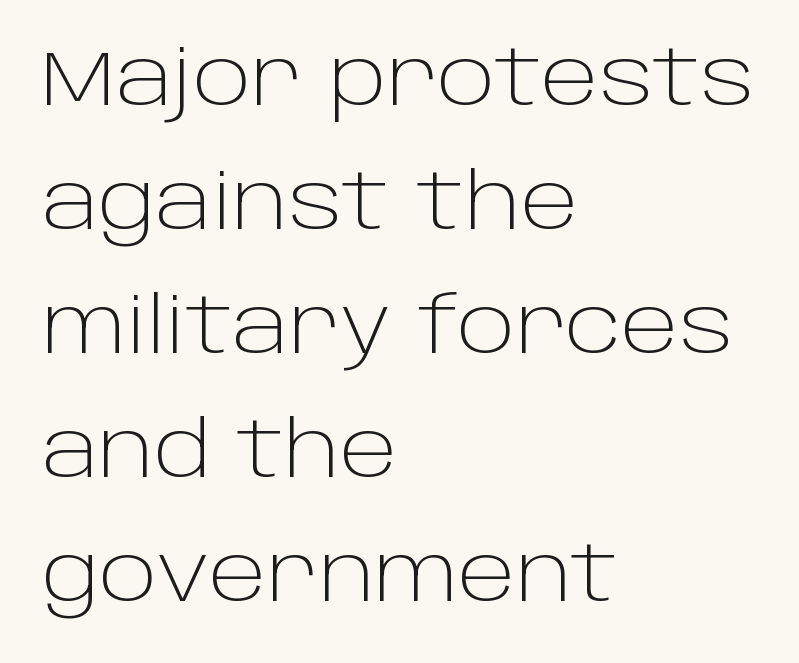
Students, note that the glyphs here touch the page at normal intervals. Summary of vertical rhythm: regular, with standard interline spacing. The typeface has the unassuming heft of standard copy or less. I'd call this a sans setting — the letters go barefoot. Line starts are locked; line ends wander. The face used here is proportionally spaced, like ordinary book or web type.
